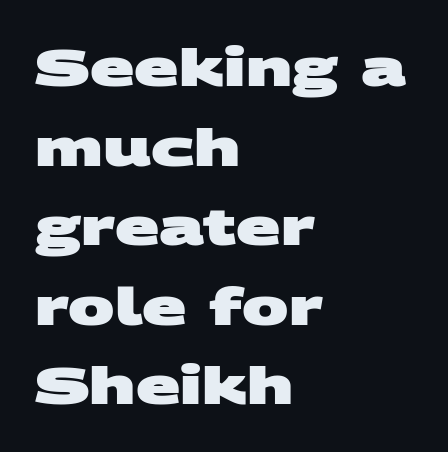
{"serif": "no", "bold": "yes", "weight": "heavy", "width": "wide", "stroke_contrast": "medium", "x_height": "large", "monospaced": "no", "underline": "no", "align": "left", "line_spacing": "normal", "line_spacing_ratio": 1.53, "letter_spacing": "normal", "letter_spacing_em": 0.0, "glyph_px": 52}
